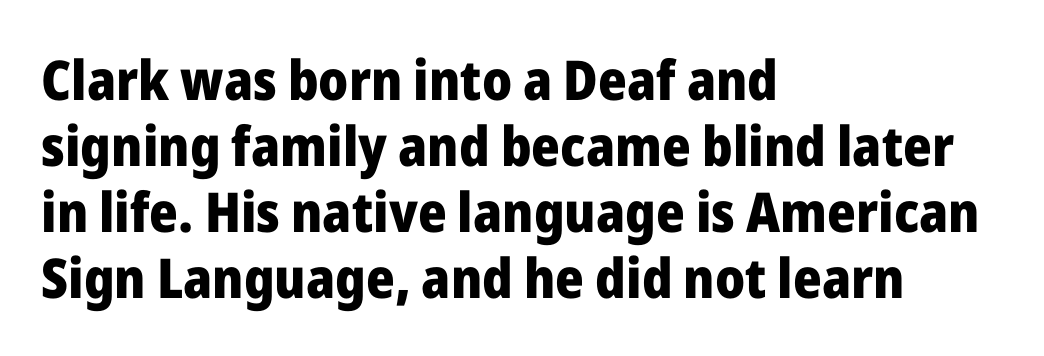
Q: Is the text bold? A: Yes.
Q: Is the text italic (slanted)? A: No, it is upright.
Q: Is the typeface a serif or a sans-serif typeface? A: Sans-serif.
Q: Is the text underlined? A: No.
Q: How is the paragraph aligned? A: Left-aligned.
Q: Is the spacing between letters normal or unusually wide? A: Normal.
Q: Width (condensed, normal, or wide)? A: Normal.
Q: Stroke contrast? A: Low.
Q: x-height? A: Medium.
Q: Monospaced? A: No.
